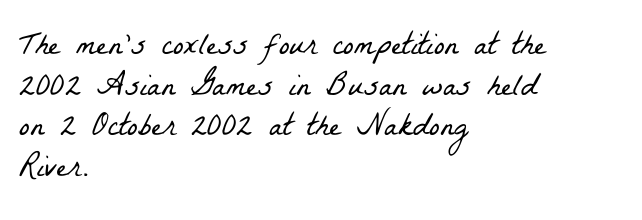
{"serif": "yes", "bold": "no", "weight": "light", "width": "condensed", "stroke_contrast": "low", "x_height": "medium", "monospaced": "no", "underline": "no", "align": "left", "line_spacing": "normal", "line_spacing_ratio": 1.27, "letter_spacing": "normal", "letter_spacing_em": 0.0, "glyph_px": 32}
